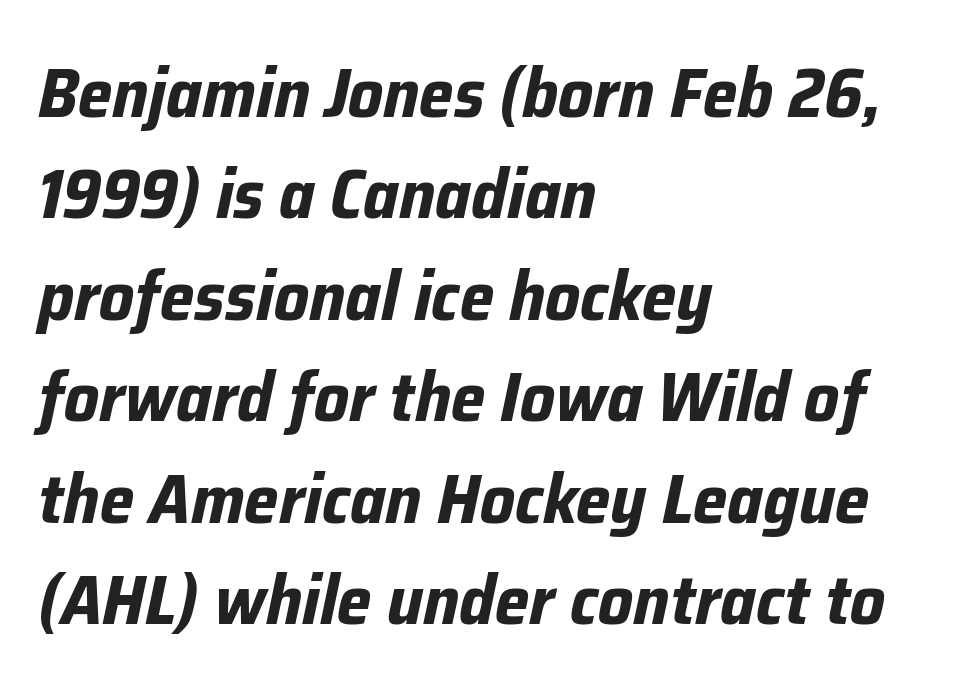
Q: Is the text bold? A: Yes.
Q: Is the text italic (slanted)? A: Yes, it leans right by about 12 degrees.
Q: Is the text underlined? A: No.
Q: How is the paragraph aligned? A: Left-aligned.
Q: Is the spacing between letters normal or unusually wide? A: Normal.
Q: Is the spacing between lines tight, normal or loose? A: Normal.
Q: Width (condensed, normal, or wide)? A: Normal.
Q: Stroke contrast? A: Low.
Q: x-height? A: Medium.
Q: Monospaced? A: No.
